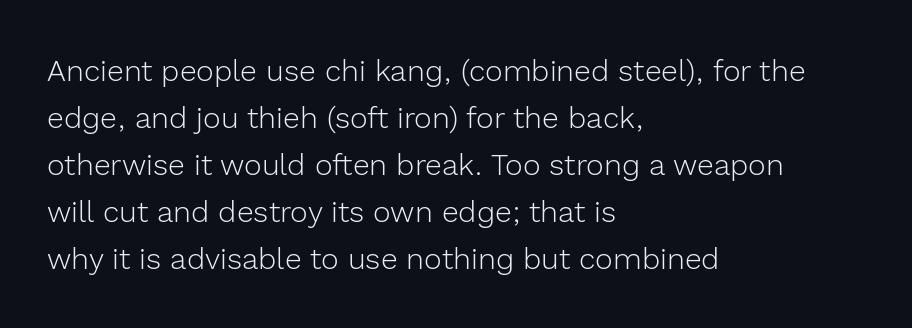
Q: Is the text bold? A: No.
Q: Is the text italic (slanted)? A: No, it is upright.
Q: Is the typeface a serif or a sans-serif typeface? A: Sans-serif.
Q: Is the text underlined? A: No.
Q: How is the paragraph aligned? A: Left-aligned.
Q: Is the spacing between letters normal or unusually wide? A: Normal.
Q: Is the spacing between lines tight, normal or loose? A: Normal.
Q: Width (condensed, normal, or wide)? A: Normal.
Q: x-height? A: Medium.
Q: Monospaced? A: No.
